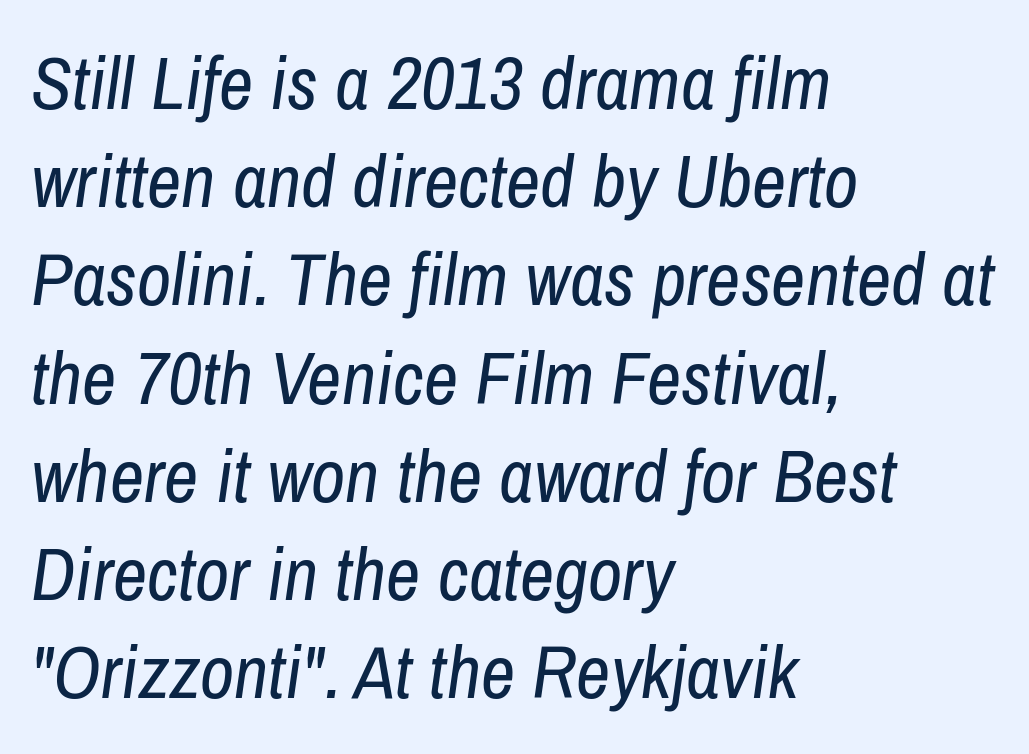
The compositor pushed each line to the left boundary. Words appear dense and cohesive because spacing is normal. Spacing verdict: proportional, widths tailored to each character. How would I describe the line gaps? Plain and ordinary. Is the stroke heavy? The answer is a plain regular-or-lighter.
